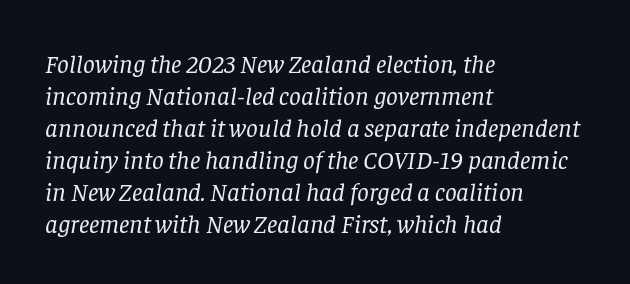
The image shows 26 px text type, italic (leaning right); set left-aligned, line spacing 1.23x, normal letter spacing, not underlined.
